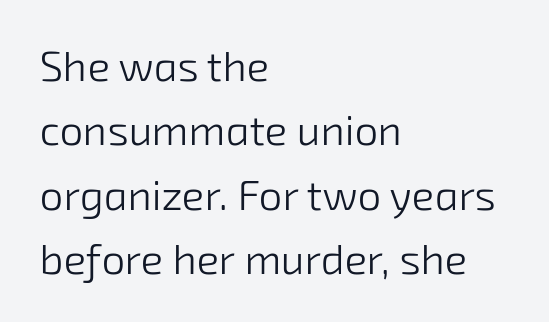
Inter-character spacing is left at the font's built-in metrics. Any mark beneath the type? The region is blank. The weight tops out at a normal text grade. The typesetter chose a ragged-right arrangement here. Normally led — the rows are evenly, conventionally spaced. The glyphs in this specimen are sans serif.
